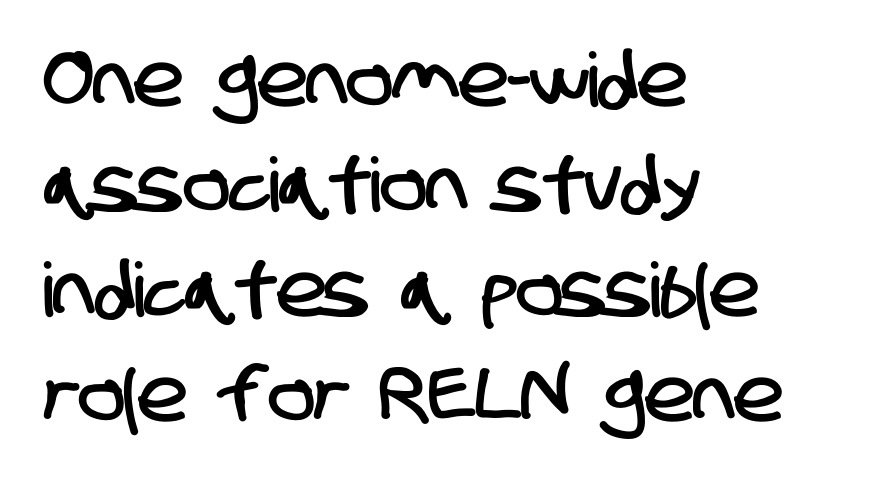
The image shows 75 px condensed sans-serif type; set left-aligned, normal line spacing (1.4x), normal letter spacing, not underlined; low stroke contrast and a large x-height.
